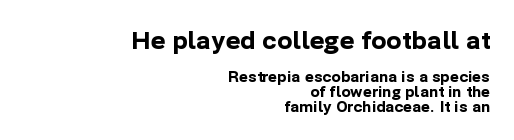
Q: Is the text bold? A: Yes.
Q: Is the text italic (slanted)? A: No, it is upright.
Q: Is the text underlined? A: No.
Q: How is the paragraph aligned? A: Right-aligned.
Q: Is the spacing between letters normal or unusually wide? A: Normal.
Q: Is the spacing between lines tight, normal or loose? A: Tight.
Q: Which block of text is set in a larger size, the first (top) or the second (bottom)? A: The first (top) one.
